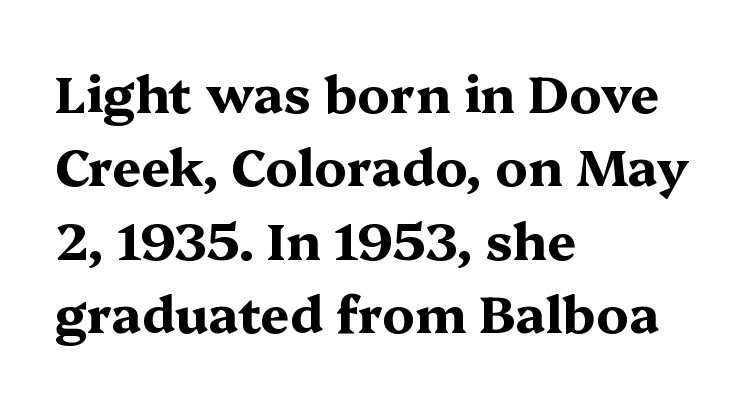
The image shows 51 px bold, wide serif type, upright; set left-aligned, normal line spacing (1.44x), normal letter spacing, not underlined; medium stroke contrast and a medium x-height.
